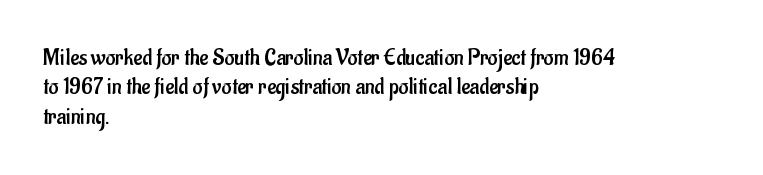
Q: Is the text bold? A: No.
Q: Is the text italic (slanted)? A: No, it is upright.
Q: Is the text underlined? A: No.
Q: How is the paragraph aligned? A: Left-aligned.
Q: Is the spacing between letters normal or unusually wide? A: Normal.
